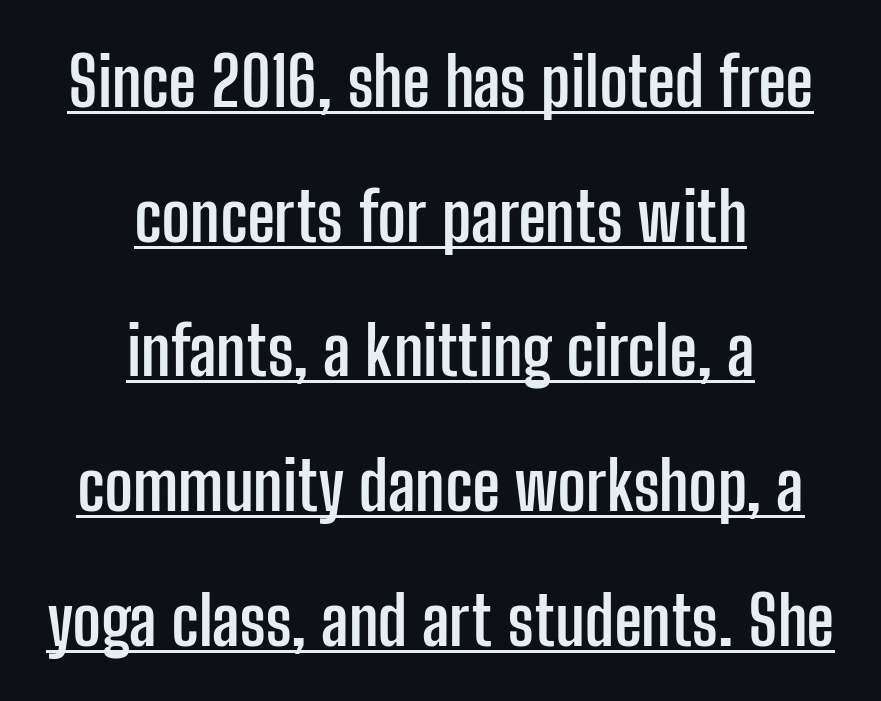
The image shows 68 px semibold, condensed sans-serif type, upright; set centered, loose line spacing (1.98x), normal letter spacing, underlined; low stroke contrast and a medium x-height.
